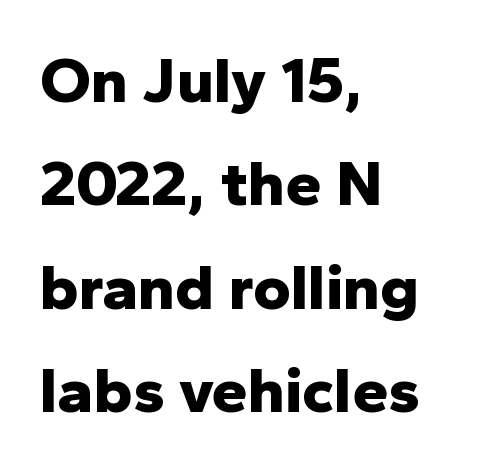
{"serif": "no", "italic": "no", "bold": "yes", "weight": "bold", "width": "normal", "stroke_contrast": "low", "x_height": "medium", "monospaced": "no", "underline": "no", "align": "left", "line_spacing": "normal", "line_spacing_ratio": 1.59, "letter_spacing": "normal", "letter_spacing_em": 0.0, "glyph_px": 65}
